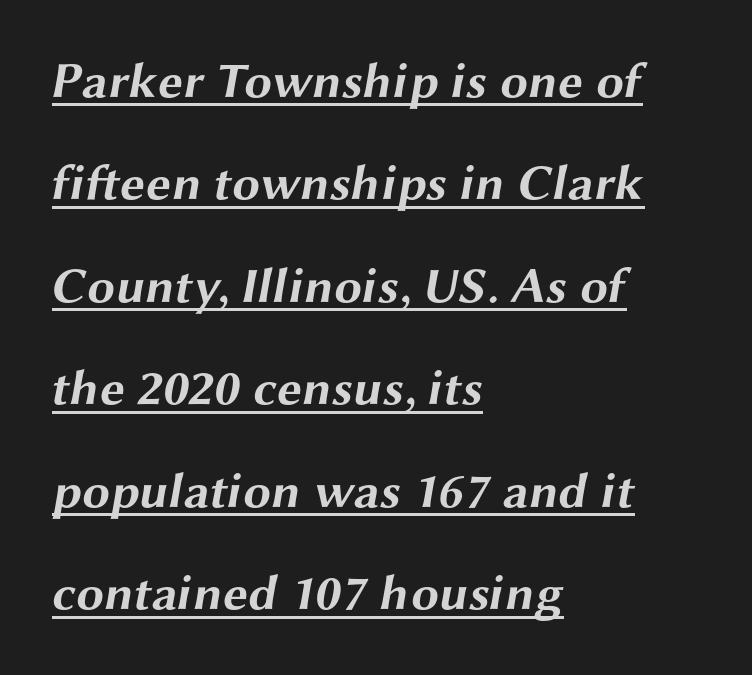
Q: Is the text bold? A: Yes.
Q: Is the typeface a serif or a sans-serif typeface? A: Sans-serif.
Q: Is the text underlined? A: Yes.
Q: How is the paragraph aligned? A: Left-aligned.
Q: Is the spacing between letters normal or unusually wide? A: Normal.
Q: Is the spacing between lines tight, normal or loose? A: Loose.
Q: Width (condensed, normal, or wide)? A: Wide.
Q: Stroke contrast? A: Medium.
Q: x-height? A: Medium.
Q: Monospaced? A: No.
